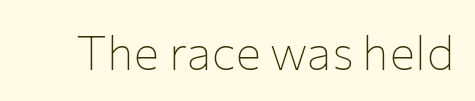
The weight tops out at a normal text grade. Style check: upright. Spacing between characters is what you'd get straight out of the box. This rendering employs a face without finishing strokes, i.e., a sans-serif. Bare-footed words on every line. The letters advance in unequal steps, a hallmark of proportional type.
